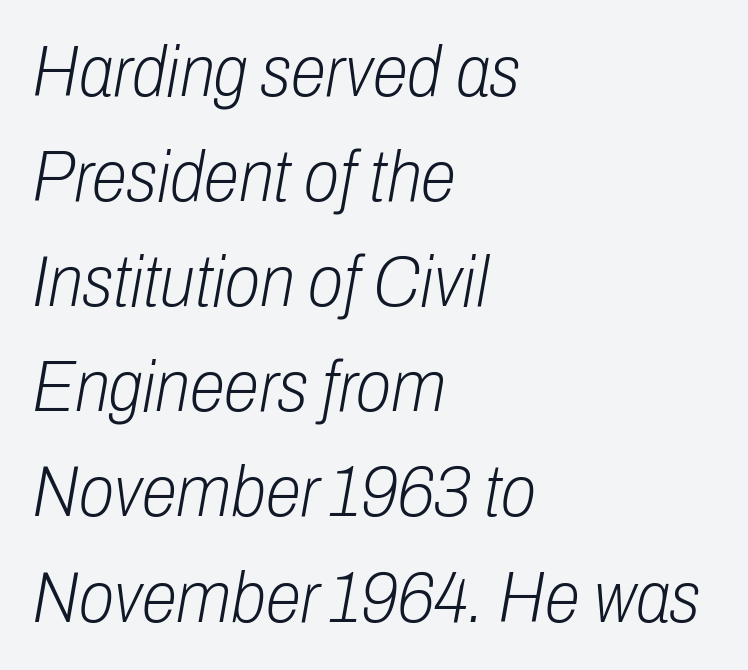
Q: Is the text bold? A: No.
Q: Is the text italic (slanted)? A: Yes, it leans right by about 10 degrees.
Q: Is the text underlined? A: No.
Q: How is the paragraph aligned? A: Left-aligned.
Q: Is the spacing between letters normal or unusually wide? A: Normal.
Q: Is the spacing between lines tight, normal or loose? A: Normal.
Q: Width (condensed, normal, or wide)? A: Condensed.
Q: Stroke contrast? A: Low.
Q: x-height? A: Medium.
Q: Monospaced? A: No.
